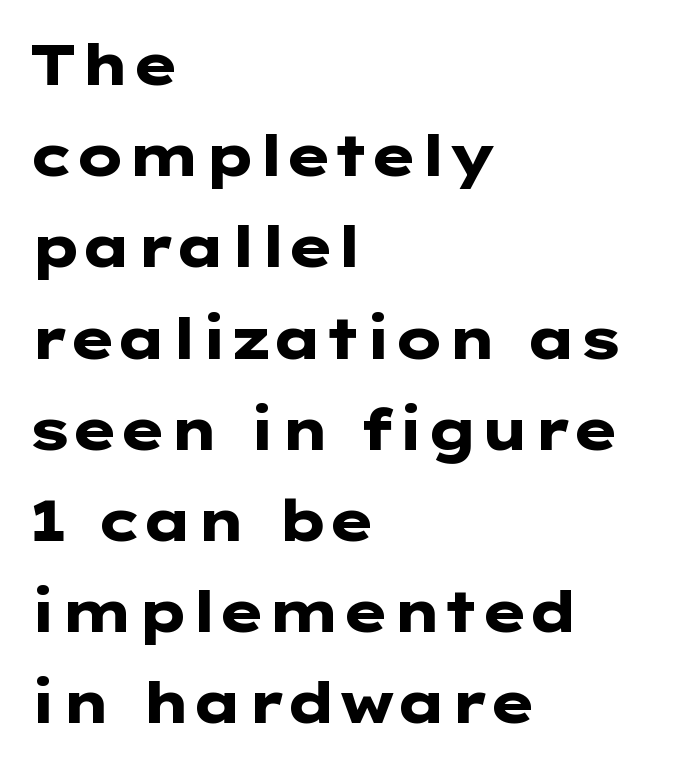
Q: Is the text bold? A: Yes.
Q: Is the text italic (slanted)? A: No, it is upright.
Q: Is the typeface a serif or a sans-serif typeface? A: Sans-serif.
Q: Is the text underlined? A: No.
Q: How is the paragraph aligned? A: Left-aligned.
Q: Is the spacing between letters normal or unusually wide? A: Normal.
Q: Is the spacing between lines tight, normal or loose? A: Normal.
Q: Width (condensed, normal, or wide)? A: Wide.
Q: Stroke contrast? A: Low.
Q: x-height? A: Medium.
